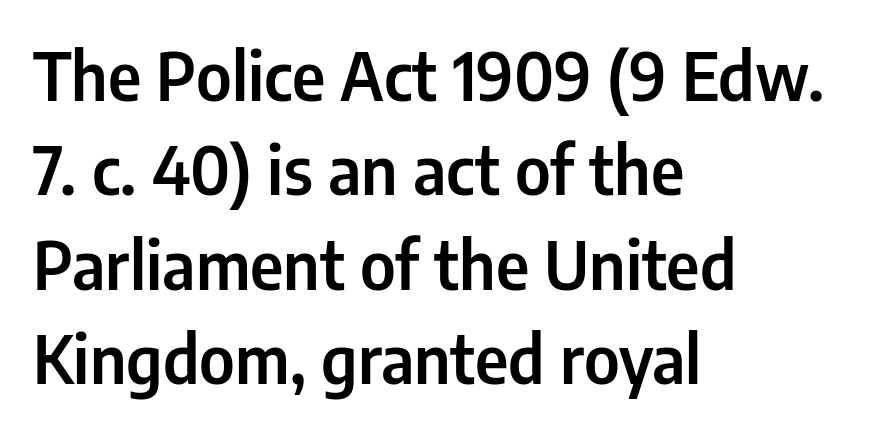
{"serif": "no", "italic": "no", "width": "condensed", "stroke_contrast": "low", "x_height": "medium", "monospaced": "no", "underline": "no", "align": "left", "line_spacing": "normal", "line_spacing_ratio": 1.43, "letter_spacing": "normal", "letter_spacing_em": 0.0, "glyph_px": 66}
